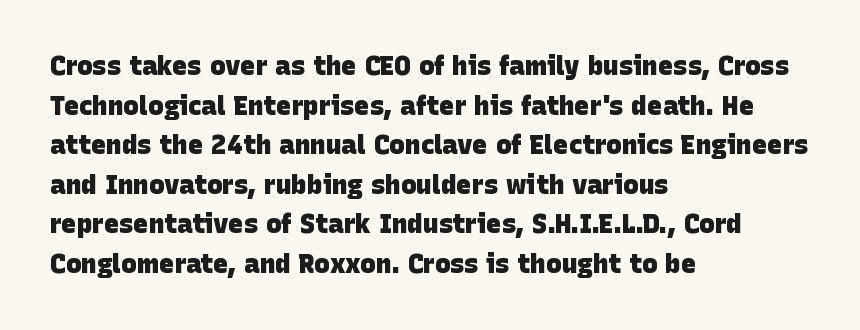
Casual observation: everything's shoved over to the left. Decoration check: the copy has no underline. Quick note: interline space is typical. Weight check: bold — yes, fully. How are the letters spaced? Ordinarily, with no added tracking.
